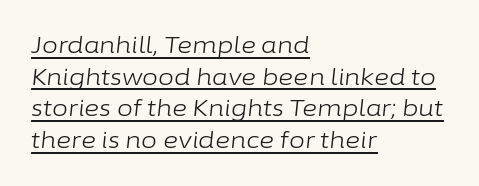
Q: Is the text bold? A: No.
Q: Is the text italic (slanted)? A: Yes, it leans right by about 6 degrees.
Q: Is the text underlined? A: Yes.
Q: How is the paragraph aligned? A: Left-aligned.
Q: Is the spacing between letters normal or unusually wide? A: Normal.
Q: Is the spacing between lines tight, normal or loose? A: Normal.
